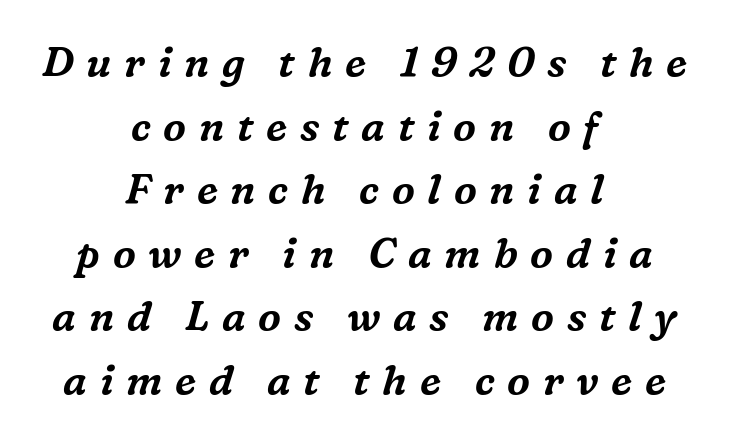
The image shows 41 px serif type, italic (leaning right); set centered, normal line spacing (1.55x), unusually wide letter spacing (+0.31 em), not underlined; medium stroke contrast and a medium x-height.
